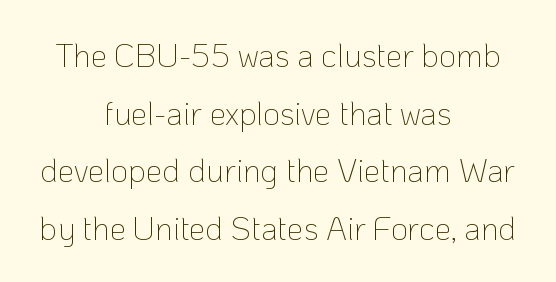
{"serif": "no", "italic": "no", "bold": "no", "weight": "thin", "width": "normal", "stroke_contrast": "low", "x_height": "medium", "monospaced": "no", "underline": "no", "align": "center", "line_spacing_ratio": 1.75, "letter_spacing": "normal", "letter_spacing_em": 0.0, "glyph_px": 33}
